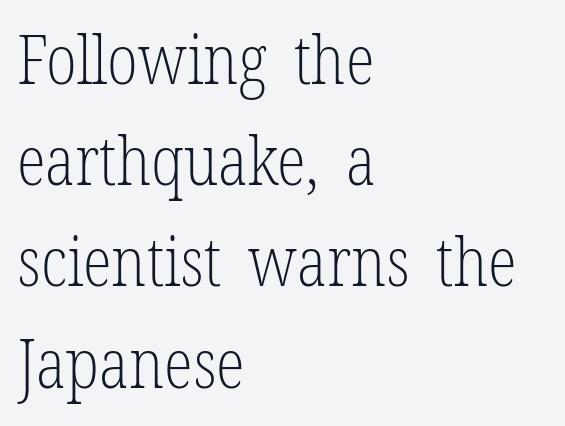
Standard letterfit; no display-style spreading of the glyphs. Upright lettering throughout. No letter is thick-stroked: the sample isn't bold. The rendering uses natural spacing where letterforms have individual widths. Small tapered or slab feet sit at the stroke ends, so this counts as serif.
